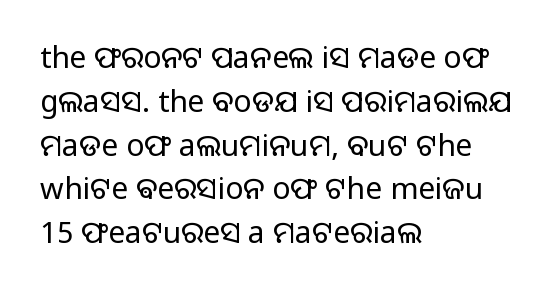
Q: Is the text bold? A: No.
Q: Is the text italic (slanted)? A: No, it is upright.
Q: Is the typeface a serif or a sans-serif typeface? A: Sans-serif.
Q: Is the text underlined? A: No.
Q: How is the paragraph aligned? A: Left-aligned.
Q: Is the spacing between letters normal or unusually wide? A: Normal.
Q: Is the spacing between lines tight, normal or loose? A: Normal.
Q: Width (condensed, normal, or wide)? A: Normal.
Q: Stroke contrast? A: Low.
Q: x-height? A: Medium.
Q: Monospaced? A: No.
